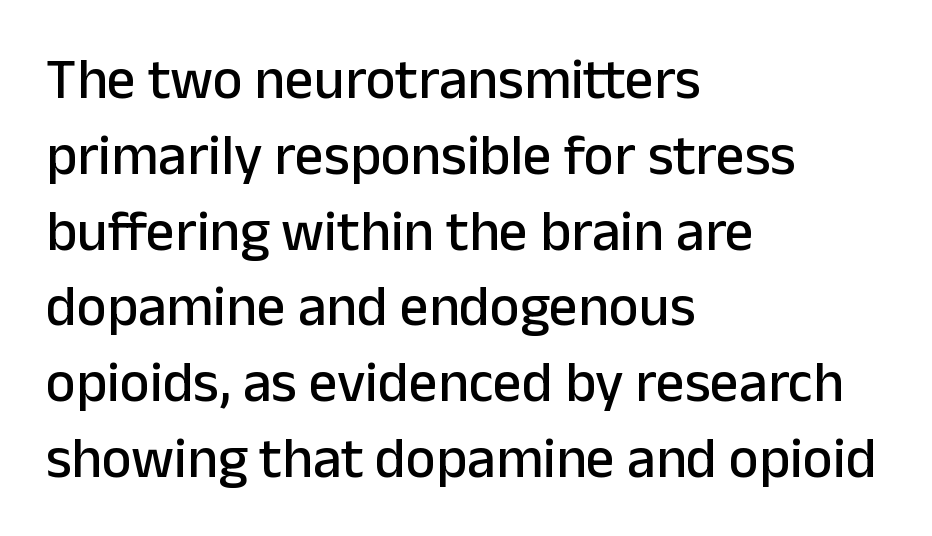
{"serif": "no", "italic": "no", "width": "normal", "stroke_contrast": "low", "x_height": "medium", "monospaced": "no", "underline": "no", "align": "left", "line_spacing": "normal", "line_spacing_ratio": 1.33, "letter_spacing": "normal", "letter_spacing_em": 0.0, "glyph_px": 57}
